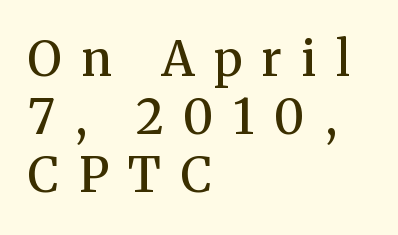
When letters stand straight like this, we call the style roman or upright. Slightly chunky letters — semibold, I'd say, not full bold. Underline: absent. Line starts are locked; line ends wander.
